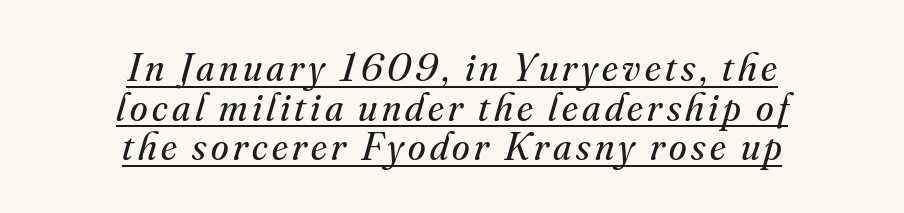
Q: Is the text bold? A: No.
Q: Is the text italic (slanted)? A: Yes, it leans right by about 16 degrees.
Q: Is the typeface a serif or a sans-serif typeface? A: Serif.
Q: Is the text underlined? A: Yes.
Q: How is the paragraph aligned? A: Centered.
Q: Is the spacing between lines tight, normal or loose? A: Tight.
Q: Width (condensed, normal, or wide)? A: Normal.
Q: Stroke contrast? A: Medium.
Q: x-height? A: Small.
Q: Monospaced? A: No.
